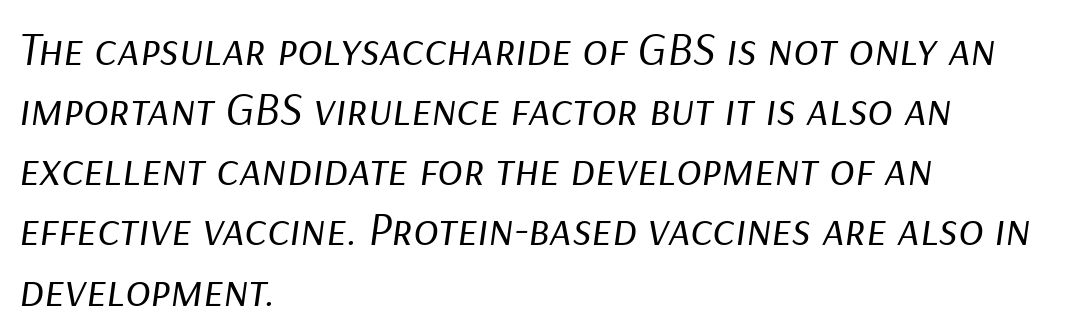
Notice how the passage keeps a crisp vertical edge on the left only. The rendering uses a moderate line-height, typical for paragraphs. Underline: absent. No letter is thick-stroked: the sample isn't bold. The rendering uses natural spacing where letterforms have individual widths.
